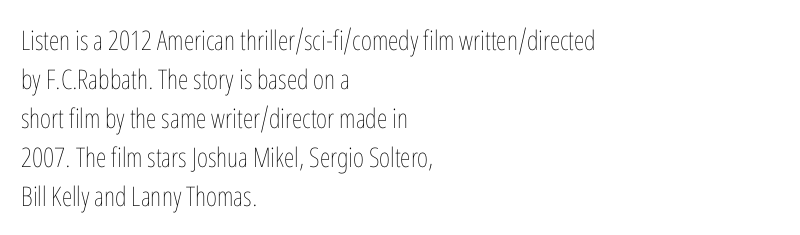
{"italic": "no", "bold": "no", "underline": "no", "align": "left", "line_spacing": "normal", "line_spacing_ratio": 1.44, "letter_spacing": "normal", "letter_spacing_em": 0.0, "glyph_px": 27}
